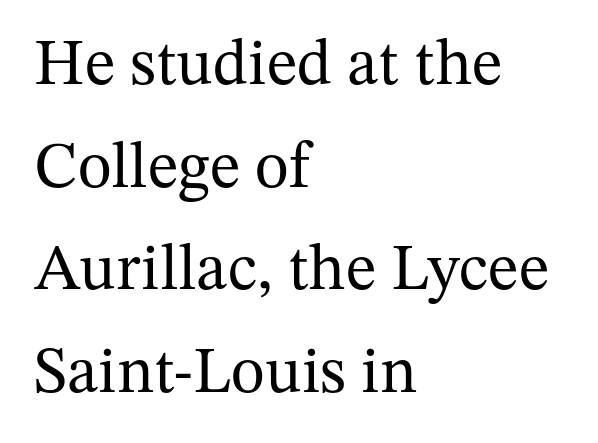
The image shows 65 px regular-weight serif type, upright; set left-aligned, normal line spacing (1.58x), normal letter spacing, not underlined; medium stroke contrast and a medium x-height.
